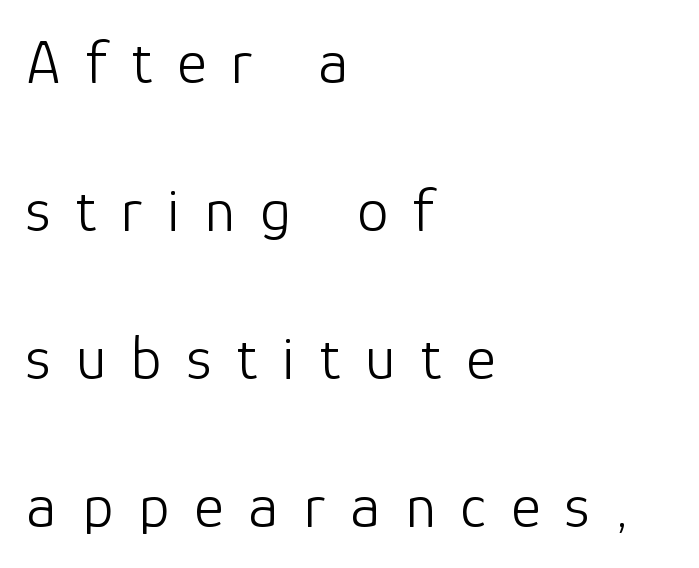
The image shows 63 px light sans-serif type, upright; set left-aligned, loose line spacing (2.35x), unusually wide letter spacing (+0.4 em), not underlined; low stroke contrast and a medium x-height.
